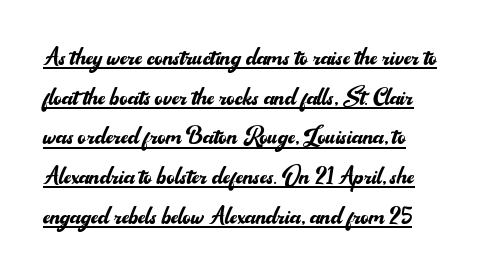
You could not count columns in this text — the font is proportionally spaced. Vertical stems look standard width or narrower in stroke. Decoration check: the copy is underlined. Observe the absence of serifs on each vertical stroke in this sample. This sample uses plain, unmodified letter spacing.
